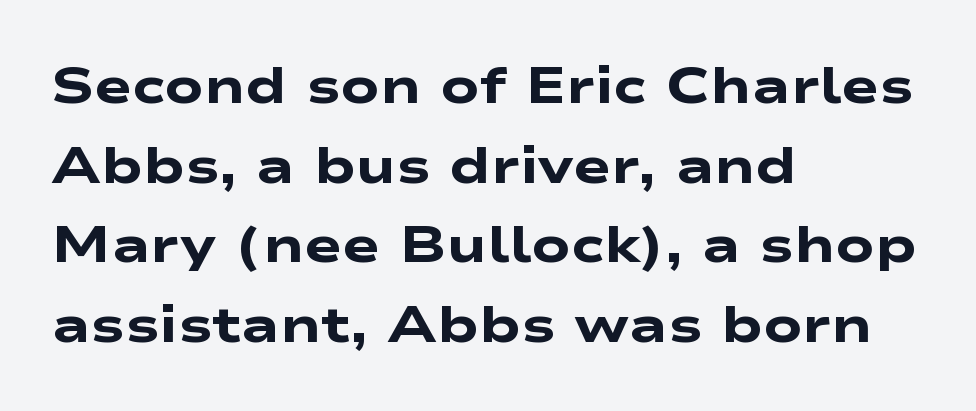
Just letters on the line, the space beneath them empty. Alignment: flush left. Serifs: no, the terminals of the letterforms are clean. Vertical spacing — default. The face used here is proportionally spaced, like ordinary book or web type. No extra tracking has been applied to these lines.
